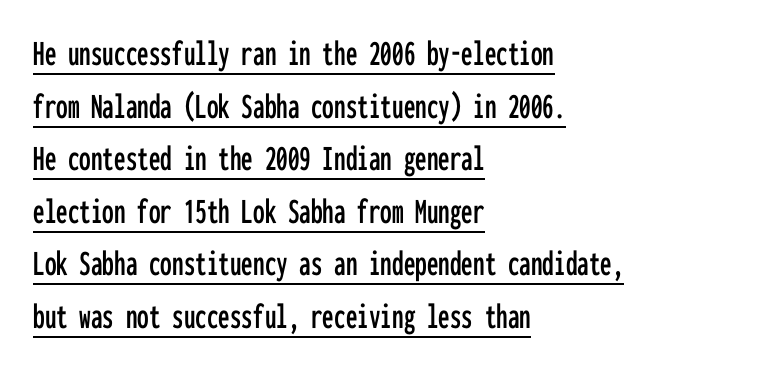
Q: Is the text italic (slanted)? A: No, it is upright.
Q: Is the typeface a serif or a sans-serif typeface? A: Sans-serif.
Q: Is the text underlined? A: Yes.
Q: How is the paragraph aligned? A: Left-aligned.
Q: Is the spacing between letters normal or unusually wide? A: Normal.
Q: Is the spacing between lines tight, normal or loose? A: Normal.
Q: Width (condensed, normal, or wide)? A: Condensed.
Q: Stroke contrast? A: Low.
Q: x-height? A: Medium.
Q: Monospaced? A: Yes.
